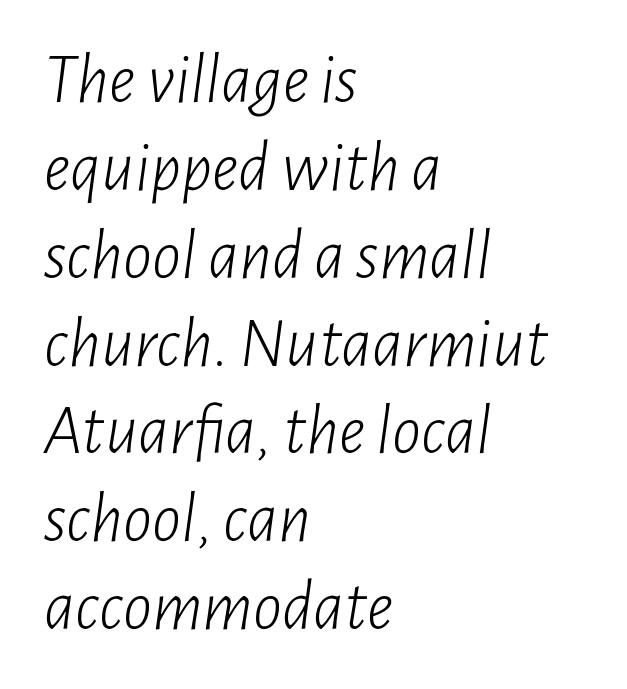
The image shows 72 px light, condensed type, italic (leaning right); set left-aligned, line spacing 1.22x, normal letter spacing, not underlined; low stroke contrast and a medium x-height.
